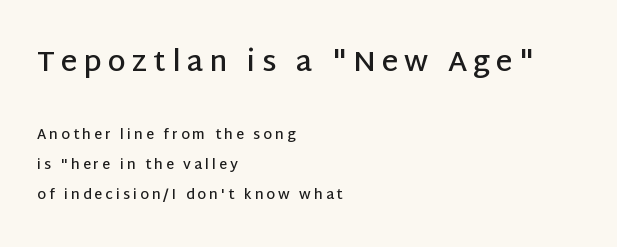
{"serif": "no", "italic": "no", "bold": "semi", "weight": "semibold", "width": "normal", "stroke_contrast": "low", "x_height": "large", "monospaced": "no", "underline": "no", "align": "left", "line_spacing": "loose", "line_spacing_ratio": 2.14, "letter_spacing": "wide", "letter_spacing_em": 0.21, "larger_block": "first", "size_ratio": 2.07, "glyph_px": 29}
